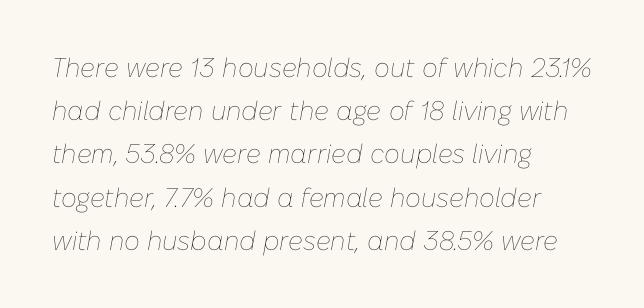
{"italic": "yes", "lean": "right", "slant_degrees": 10, "bold": "no", "underline": "no", "align": "left", "line_spacing": "normal", "line_spacing_ratio": 1.6, "letter_spacing": "normal", "letter_spacing_em": 0.0, "glyph_px": 27}
